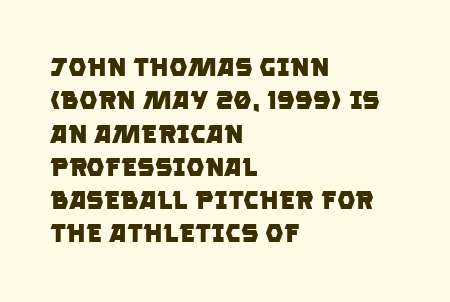
Short note: letters normally spaced. Just letters on the line, the space beneath them empty. Evenly set lines give the paragraph a standard silhouette. Thick stems and heavy bowls — unmistakably bold.
